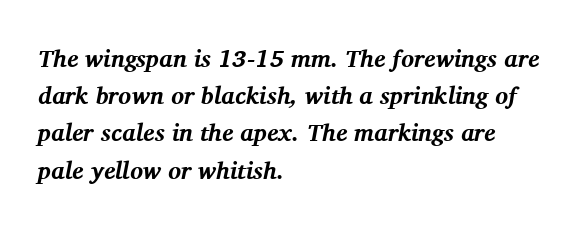
Q: Is the text bold? A: Yes.
Q: Is the text italic (slanted)? A: Yes, it leans right by about 11 degrees.
Q: Is the text underlined? A: No.
Q: How is the paragraph aligned? A: Left-aligned.
Q: Is the spacing between letters normal or unusually wide? A: Normal.
Q: Is the spacing between lines tight, normal or loose? A: Normal.
